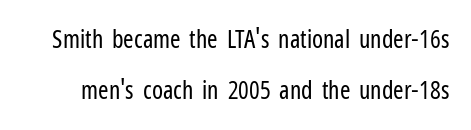
The image shows 25 px text type, upright; set loose line spacing (2.05x), normal letter spacing, not underlined.
